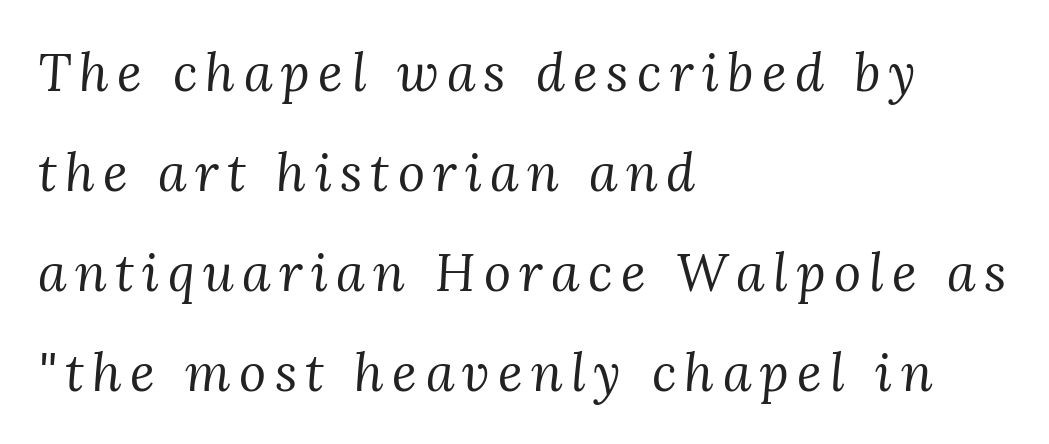
The image shows 52 px regular-weight serif type, italic (leaning right); set left-aligned, loose line spacing (1.92x), not underlined; medium stroke contrast and a medium x-height.
